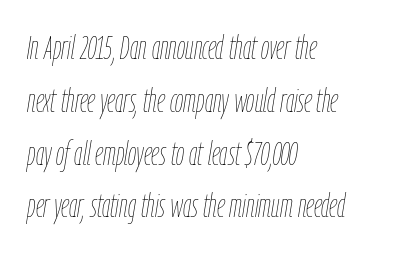
Q: Is the text bold? A: No.
Q: Is the text italic (slanted)? A: Yes, it leans right by about 9 degrees.
Q: Is the text underlined? A: No.
Q: How is the paragraph aligned? A: Left-aligned.
Q: Is the spacing between letters normal or unusually wide? A: Normal.
Q: Is the spacing between lines tight, normal or loose? A: Normal.
Q: Width (condensed, normal, or wide)? A: Condensed.
Q: Stroke contrast? A: Low.
Q: x-height? A: Medium.
Q: Monospaced? A: No.
